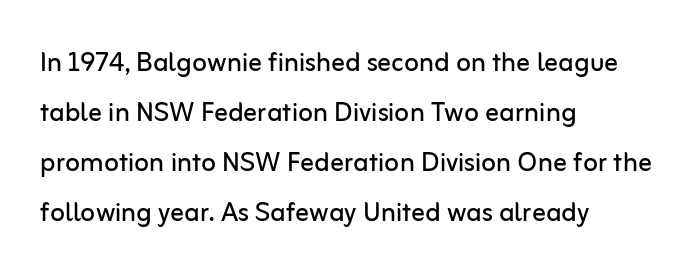
The image shows 34 px regular-weight sans-serif type, upright; set left-aligned, normal line spacing (1.47x), normal letter spacing, not underlined; low stroke contrast and a medium x-height.
